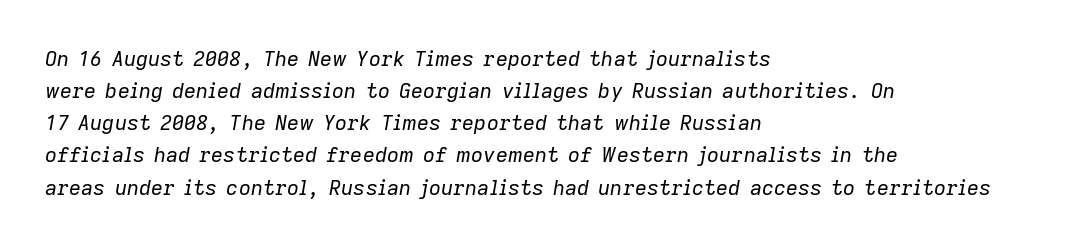
What's the leading like? Ordinary, nothing unusual. The strip under each line holds only bare page. Students, note that the glyphs here touch the page at normal intervals. This is not heavy type; no bold has been used.
